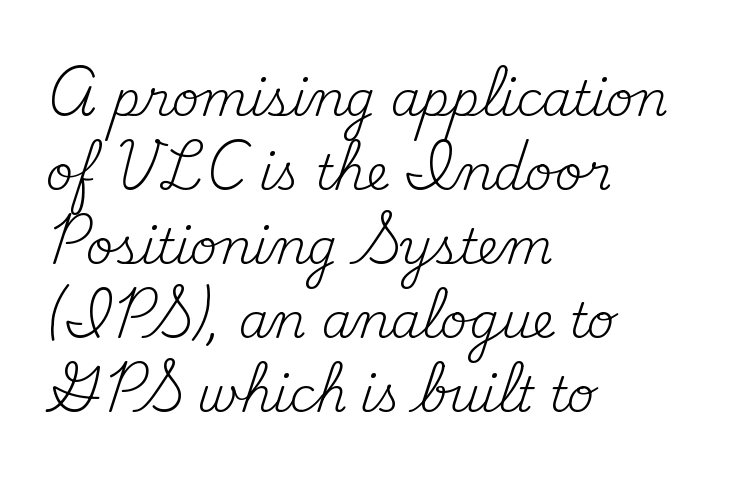
The image shows 48 px regular-weight serif type; set left-aligned, normal line spacing (1.54x), normal letter spacing, not underlined; medium stroke contrast and a small x-height.
